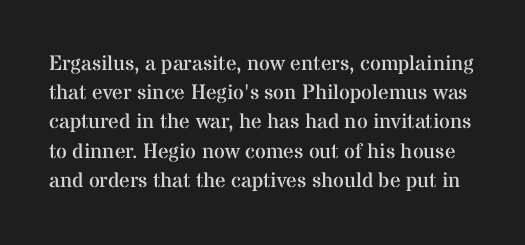
{"italic": "no", "bold": "no", "underline": "no", "line_spacing": "normal", "line_spacing_ratio": 1.39, "letter_spacing": "normal", "letter_spacing_em": 0.0, "glyph_px": 21}
